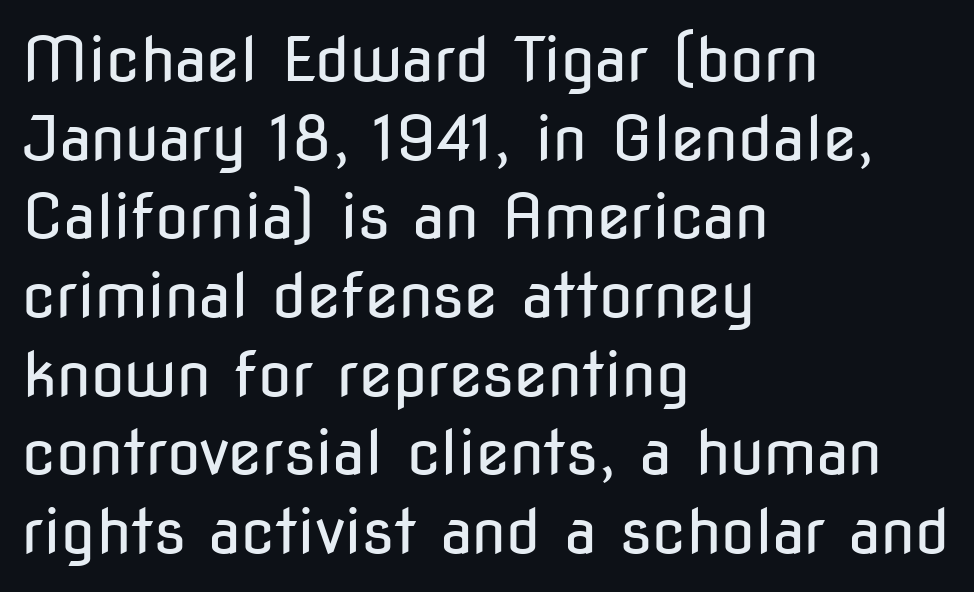
Q: Is the text bold? A: No.
Q: Is the text italic (slanted)? A: No, it is upright.
Q: Is the typeface a serif or a sans-serif typeface? A: Sans-serif.
Q: Is the text underlined? A: No.
Q: How is the paragraph aligned? A: Left-aligned.
Q: Is the spacing between letters normal or unusually wide? A: Normal.
Q: Is the spacing between lines tight, normal or loose? A: Normal.
Q: Width (condensed, normal, or wide)? A: Condensed.
Q: Stroke contrast? A: Low.
Q: x-height? A: Medium.
Q: Monospaced? A: No.
